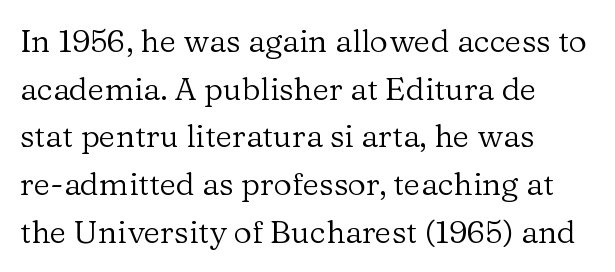
Q: Is the text bold? A: No.
Q: Is the text italic (slanted)? A: No, it is upright.
Q: Is the typeface a serif or a sans-serif typeface? A: Serif.
Q: Is the text underlined? A: No.
Q: How is the paragraph aligned? A: Left-aligned.
Q: Is the spacing between letters normal or unusually wide? A: Normal.
Q: Is the spacing between lines tight, normal or loose? A: Normal.
Q: Width (condensed, normal, or wide)? A: Normal.
Q: Stroke contrast? A: Low.
Q: x-height? A: Medium.
Q: Monospaced? A: No.
